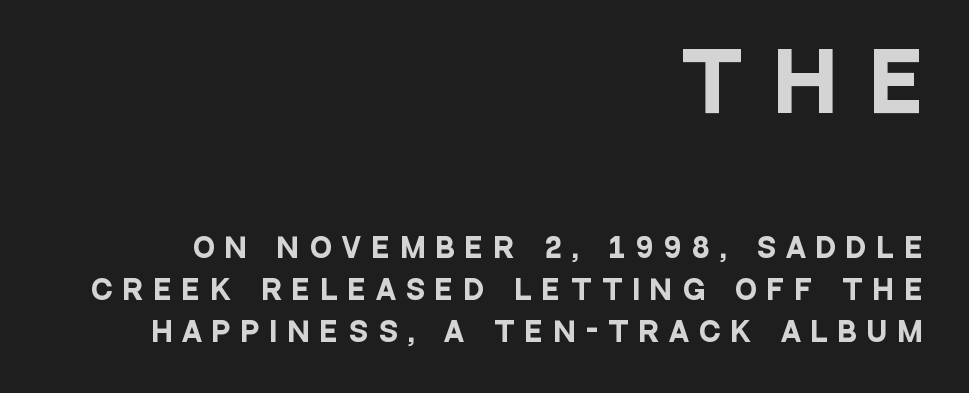
The image shows 78 px heavy, condensed sans-serif type, upright; set right-aligned, normal line spacing (1.62x), unusually wide letter spacing (+0.43 em), not underlined; the first (top) block is 3.0x larger; low stroke contrast and a large x-height.
